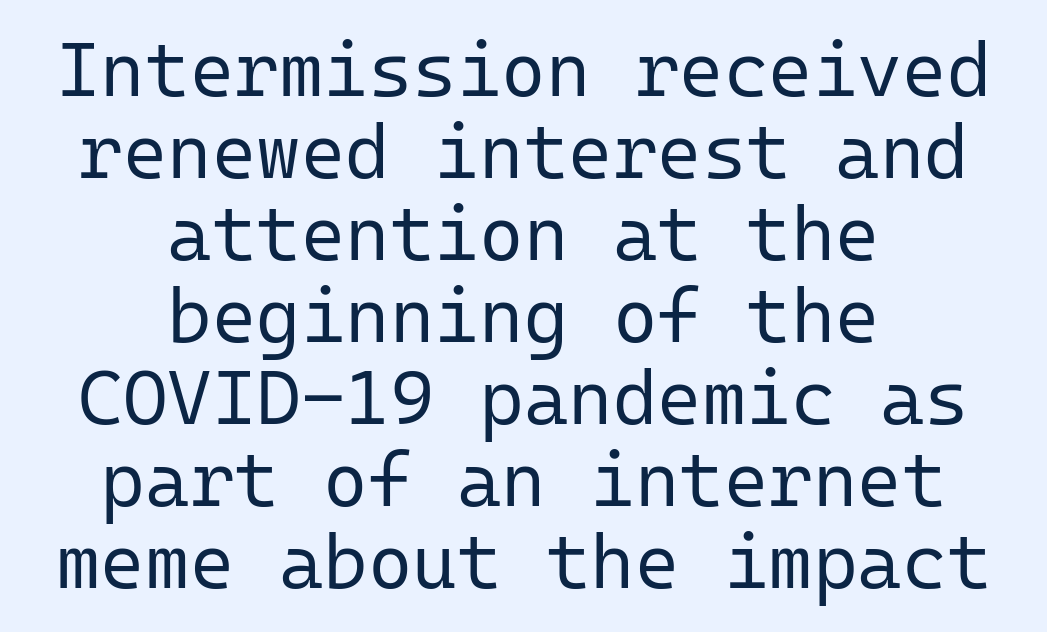
The image shows 76 px regular-weight sans-serif type, upright, monospaced; set centered, tight line spacing (1.08x), normal letter spacing, not underlined; low stroke contrast and a medium x-height.
